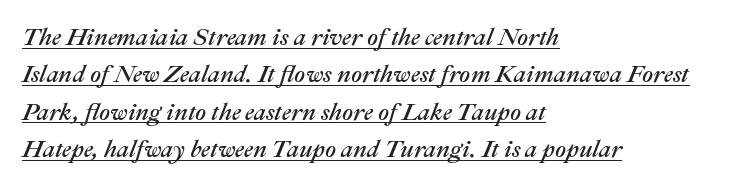
{"italic": "yes", "lean": "right", "slant_degrees": 22, "underline": "yes", "align": "left", "line_spacing": "normal", "line_spacing_ratio": 1.56, "letter_spacing": "normal", "letter_spacing_em": 0.0, "glyph_px": 24}
